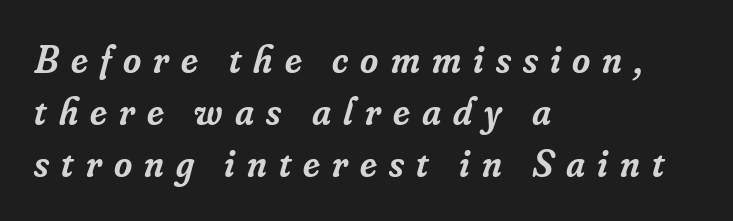
The image shows 39 px semibold serif type, italic (leaning right); set left-aligned, normal line spacing (1.33x), unusually wide letter spacing (+0.31 em), not underlined; low stroke contrast and a small x-height.
